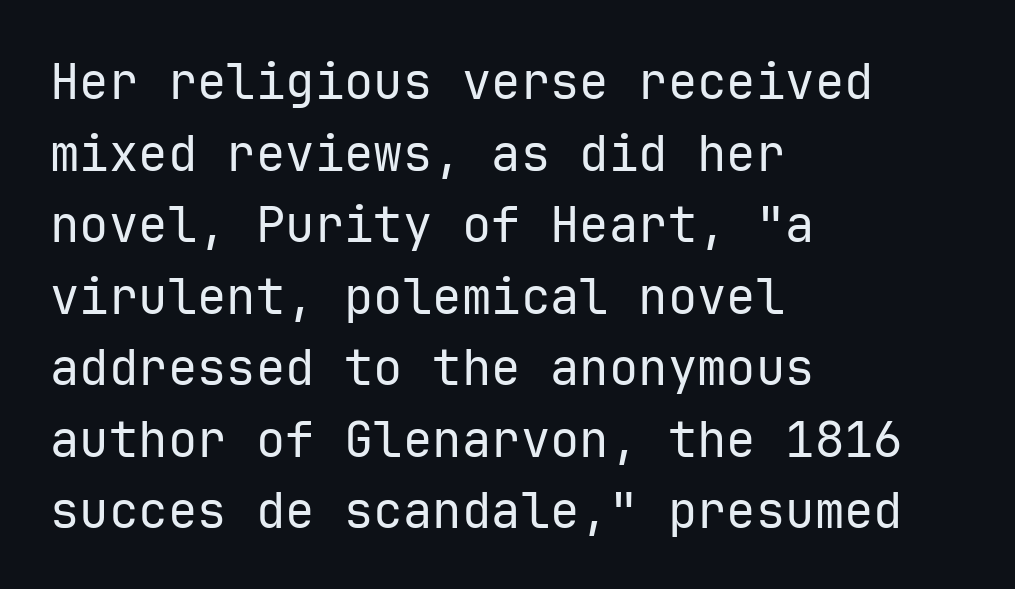
The image shows 49 px regular-weight sans-serif type, upright, monospaced; set left-aligned, normal line spacing (1.46x), normal letter spacing, not underlined; low stroke contrast and a medium x-height.
